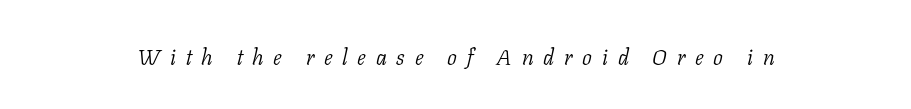
{"italic": "yes", "lean": "right", "slant_degrees": 11, "bold": "no", "underline": "no", "letter_spacing": "wide", "letter_spacing_em": 0.44, "glyph_px": 22}
